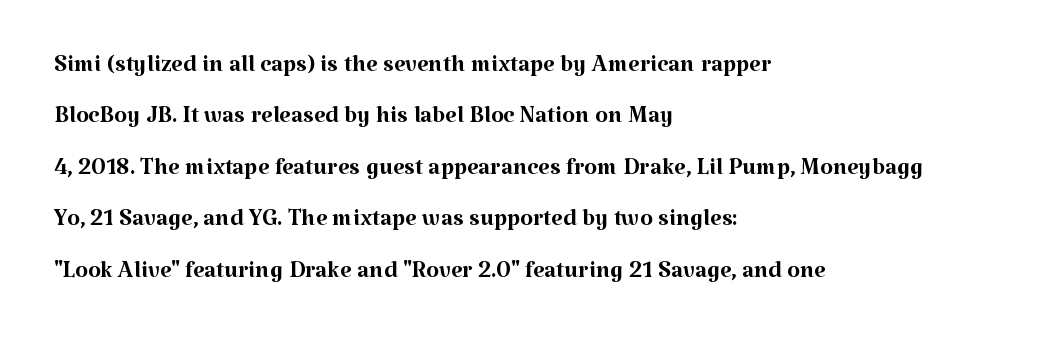
The image shows 33 px regular-weight serif type, upright; set left-aligned, normal line spacing (1.56x), normal letter spacing, not underlined; medium stroke contrast and a medium x-height.
